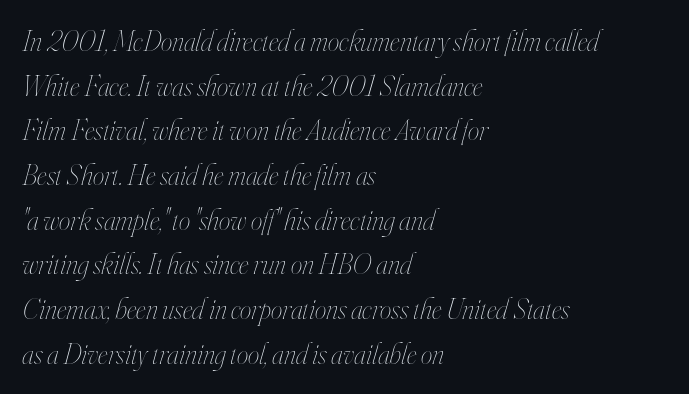
Q: Is the text bold? A: No.
Q: Is the text italic (slanted)? A: Yes, it leans right by about 16 degrees.
Q: Is the text underlined? A: No.
Q: How is the paragraph aligned? A: Left-aligned.
Q: Is the spacing between letters normal or unusually wide? A: Normal.
Q: Is the spacing between lines tight, normal or loose? A: Normal.
Q: Width (condensed, normal, or wide)? A: Condensed.
Q: Stroke contrast? A: High.
Q: x-height? A: Small.
Q: Monospaced? A: No.
